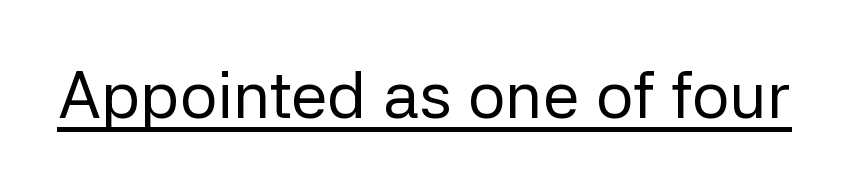
{"serif": "no", "italic": "no", "bold": "no", "weight": "regular", "width": "normal", "stroke_contrast": "low", "x_height": "medium", "monospaced": "no", "underline": "yes", "letter_spacing": "normal", "letter_spacing_em": 0.0, "glyph_px": 66}
